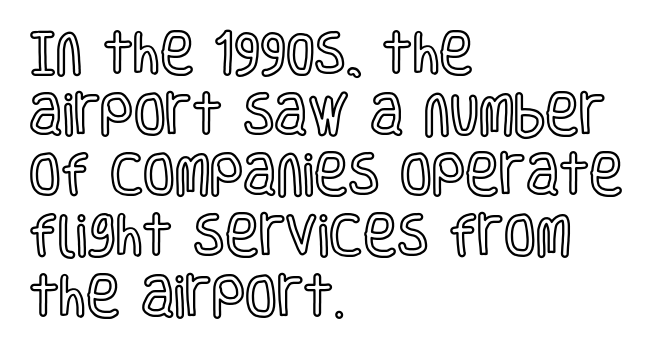
Q: Is the text italic (slanted)? A: No, it is upright.
Q: Is the text underlined? A: No.
Q: How is the paragraph aligned? A: Left-aligned.
Q: Is the spacing between letters normal or unusually wide? A: Normal.
Q: Is the spacing between lines tight, normal or loose? A: Normal.
Q: Width (condensed, normal, or wide)? A: Condensed.
Q: x-height? A: Large.
Q: Monospaced? A: No.
